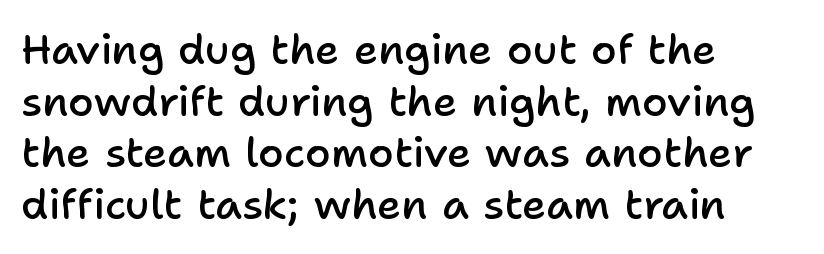
Letters rest on an invisible, unmarked baseline. Upright lettering throughout. Each letter keeps its own natural width here, so spacing adapts to shape. Classification — sans serif.
